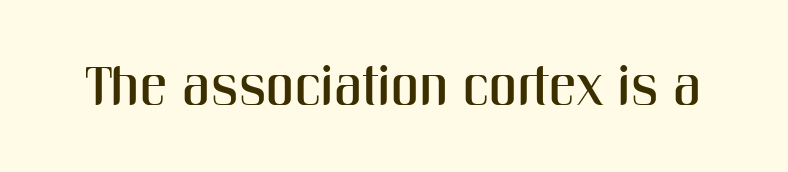
The image shows 55 px condensed sans-serif type, upright; set normal letter spacing, not underlined; medium stroke contrast and a medium x-height.
